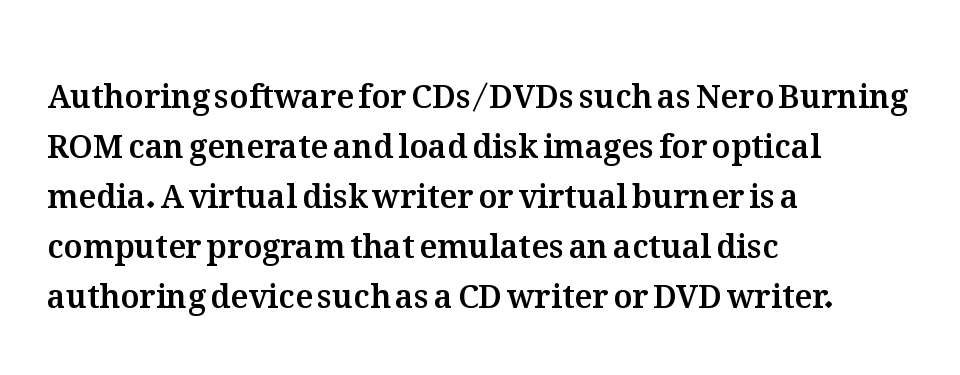
{"italic": "no", "width": "normal", "stroke_contrast": "medium", "x_height": "medium", "monospaced": "no", "underline": "no", "align": "left", "line_spacing": "normal", "line_spacing_ratio": 1.56, "letter_spacing": "normal", "letter_spacing_em": 0.0, "glyph_px": 32}
